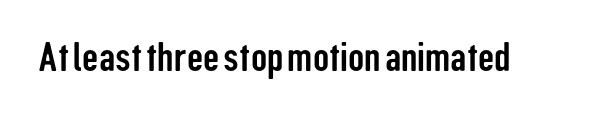
{"serif": "no", "italic": "no", "width": "condensed", "stroke_contrast": "low", "x_height": "medium", "monospaced": "no", "underline": "no", "letter_spacing": "normal", "letter_spacing_em": 0.0, "glyph_px": 40}
